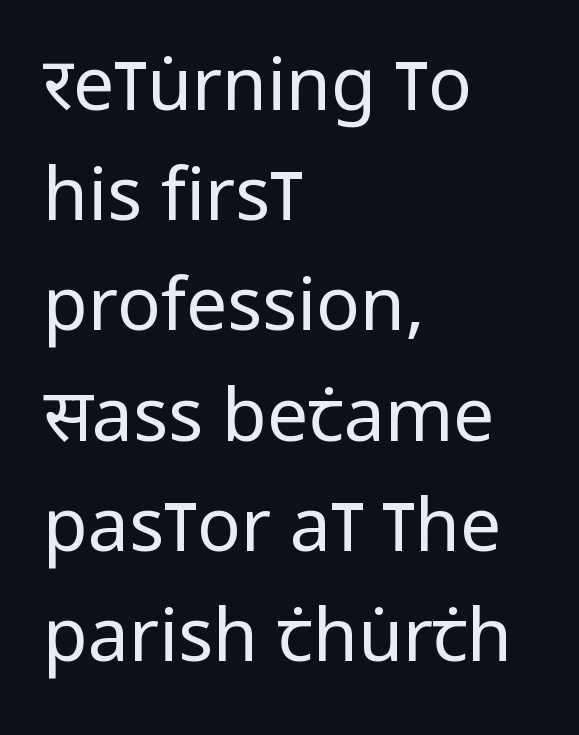
{"serif": "no", "italic": "no", "bold": "no", "weight": "regular", "width": "condensed", "stroke_contrast": "low", "x_height": "large", "monospaced": "no", "underline": "no", "align": "left", "line_spacing": "normal", "line_spacing_ratio": 1.51, "letter_spacing": "normal", "letter_spacing_em": 0.0, "glyph_px": 73}
